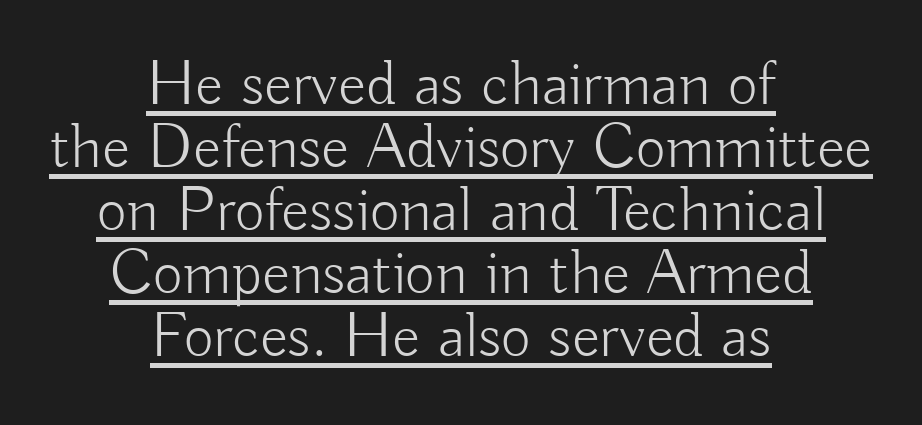
The image shows 65 px light sans-serif type, upright; set centered, tight line spacing (0.97x), normal letter spacing, underlined; low stroke contrast and a small x-height.
